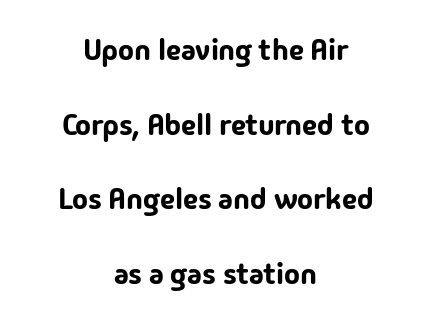
Each letter keeps its own natural width here, so spacing adapts to shape. Does the type have serifs? No, each stem ends abruptly. The leading is generous, giving the passage an open texture. The words here are not underlined. This is the regular roman posture of the typeface.
